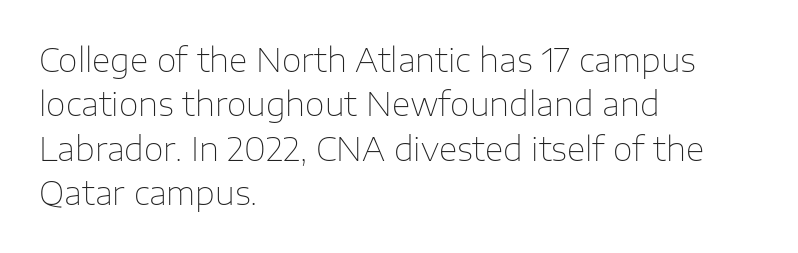
Each row of text sits above clean, open space. The face used here is proportionally spaced, like ordinary book or web type. The lettering holds an erect, upright posture throughout. Observe the ordinary spacing: letters are neighbours, not strangers. Is the block centered? No — it sits flush against the left margin. The font family rendered here belongs to the sans-serif group.
